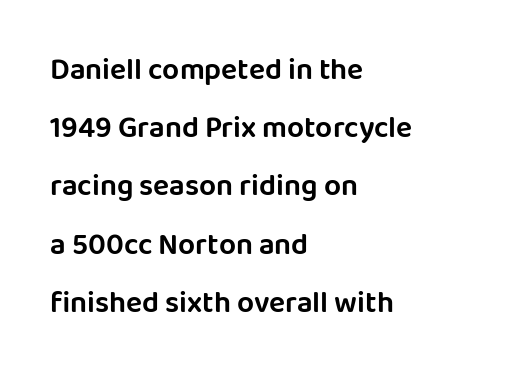
Q: Is the text italic (slanted)? A: No, it is upright.
Q: Is the typeface a serif or a sans-serif typeface? A: Sans-serif.
Q: Is the text underlined? A: No.
Q: How is the paragraph aligned? A: Left-aligned.
Q: Is the spacing between letters normal or unusually wide? A: Normal.
Q: Is the spacing between lines tight, normal or loose? A: Loose.
Q: Width (condensed, normal, or wide)? A: Normal.
Q: Stroke contrast? A: Low.
Q: x-height? A: Large.
Q: Monospaced? A: No.
